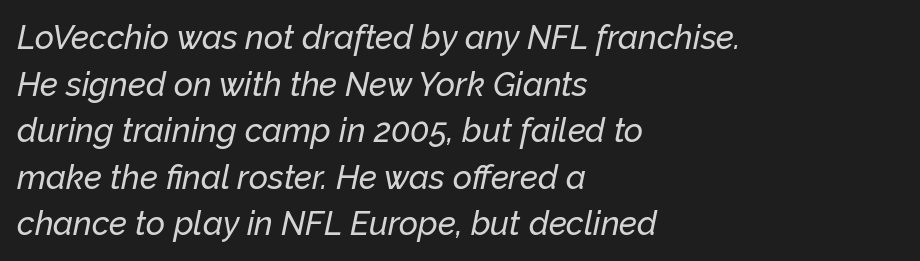
Q: Is the text italic (slanted)? A: Yes, it leans right by about 12 degrees.
Q: Is the text underlined? A: No.
Q: How is the paragraph aligned? A: Left-aligned.
Q: Is the spacing between letters normal or unusually wide? A: Normal.
Q: Is the spacing between lines tight, normal or loose? A: Normal.
Q: Width (condensed, normal, or wide)? A: Normal.
Q: Stroke contrast? A: Low.
Q: x-height? A: Medium.
Q: Monospaced? A: No.
